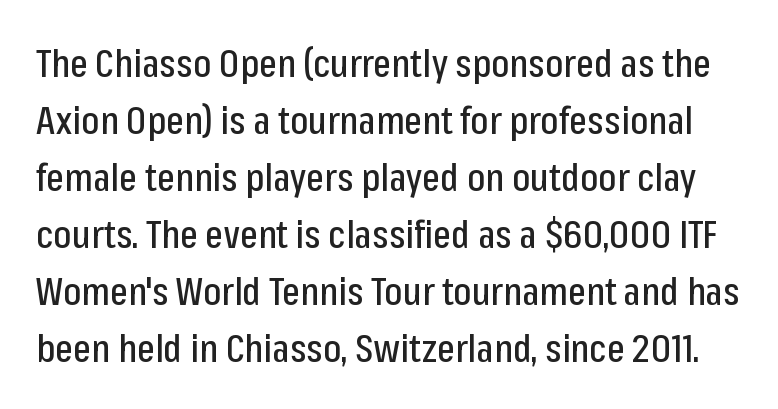
The image shows 38 px condensed sans-serif type, upright; set normal line spacing (1.5x), normal letter spacing, not underlined; low stroke contrast and a medium x-height.
